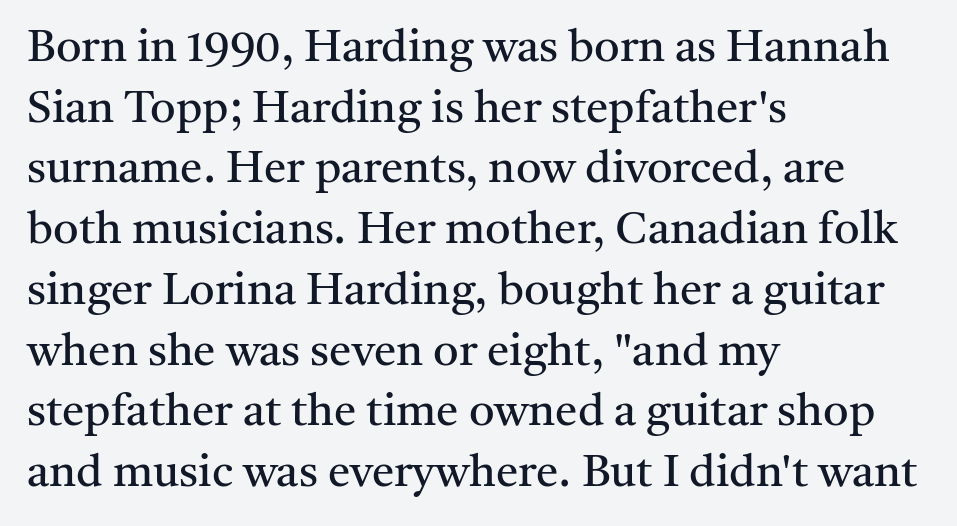
{"serif": "yes", "italic": "no", "bold": "no", "weight": "regular", "width": "normal", "stroke_contrast": "medium", "x_height": "medium", "monospaced": "no", "underline": "no", "align": "left", "line_spacing": "normal", "line_spacing_ratio": 1.35, "letter_spacing": "normal", "letter_spacing_em": 0.0, "glyph_px": 45}
